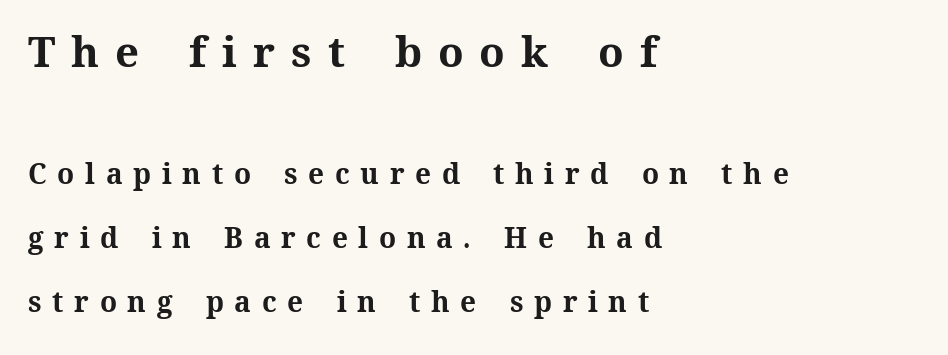
Q: Is the text bold? A: Yes.
Q: Is the text italic (slanted)? A: No, it is upright.
Q: Is the text underlined? A: No.
Q: How is the paragraph aligned? A: Left-aligned.
Q: Is the spacing between letters normal or unusually wide? A: Unusually wide.
Q: Is the spacing between lines tight, normal or loose? A: Loose.
Q: Which block of text is set in a larger size, the first (top) or the second (bottom)? A: The first (top) one.
Q: Width (condensed, normal, or wide)? A: Normal.
Q: Stroke contrast? A: Medium.
Q: x-height? A: Medium.
Q: Monospaced? A: No.
